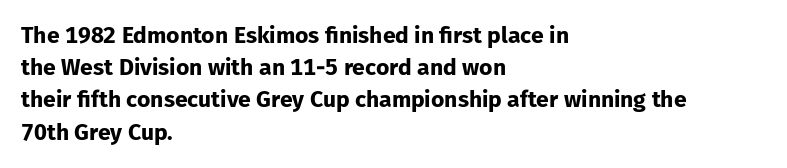
Teacher's note: observe the even left margin — that is flush-left alignment. Tracking here is standard; glyphs follow each other at the usual distance. Horizontal bands of white between lines are of average thickness. Is the type bold? Yes — the strokes are clearly thick and heavy. This is the regular roman posture of the typeface.
